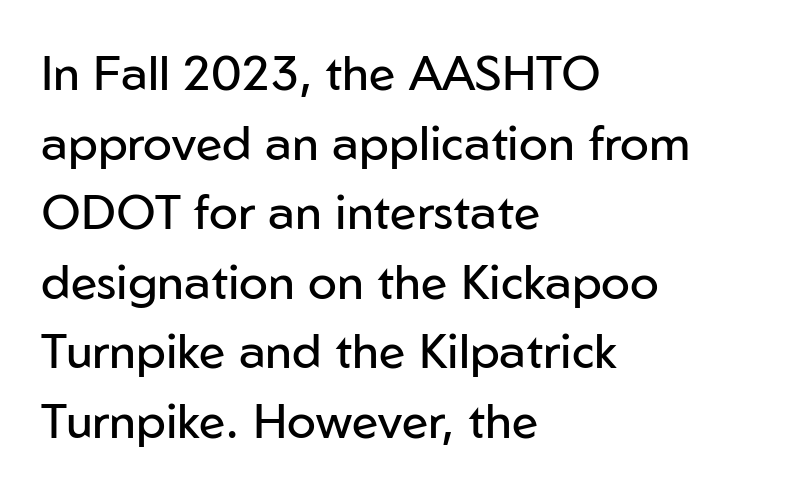
The image shows 48 px regular-weight sans-serif type, upright; set left-aligned, normal line spacing (1.45x), normal letter spacing, not underlined; low stroke contrast and a medium x-height.
